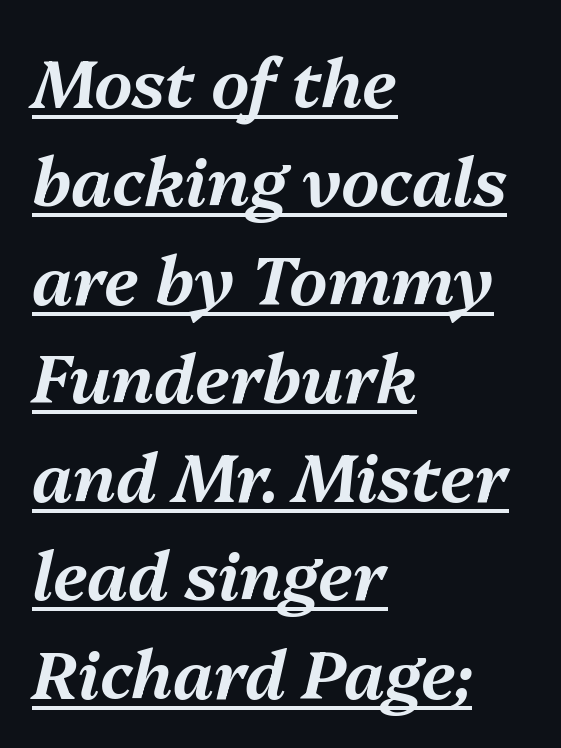
The image shows 67 px text type, italic (leaning right); set left-aligned, normal line spacing (1.47x), normal letter spacing, underlined; medium stroke contrast and a medium x-height.
